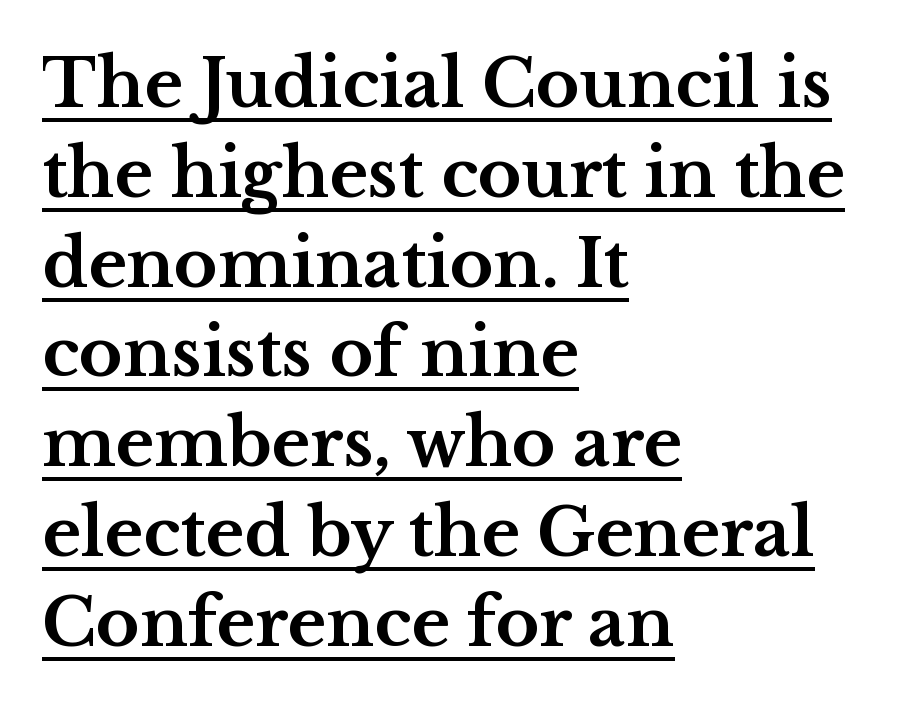
{"serif": "yes", "italic": "no", "bold": "yes", "weight": "bold", "width": "wide", "stroke_contrast": "medium", "x_height": "medium", "monospaced": "no", "underline": "yes", "align": "left", "line_spacing": "normal", "line_spacing_ratio": 1.36, "letter_spacing": "normal", "letter_spacing_em": 0.0, "glyph_px": 66}
